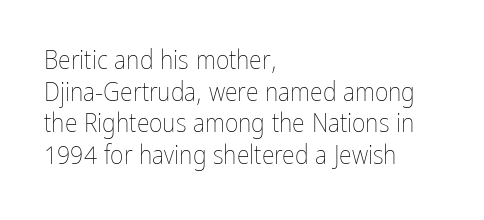
Q: Is the text bold? A: No.
Q: Is the text italic (slanted)? A: No, it is upright.
Q: Is the text underlined? A: No.
Q: How is the paragraph aligned? A: Left-aligned.
Q: Is the spacing between letters normal or unusually wide? A: Normal.
